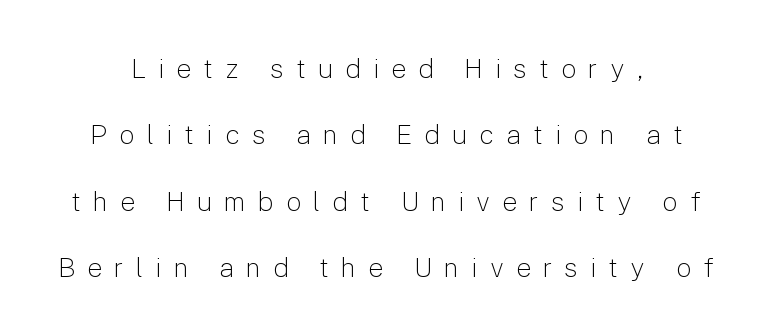
{"italic": "no", "bold": "no", "underline": "no", "align": "center", "line_spacing": "loose", "line_spacing_ratio": 2.46, "letter_spacing": "wide", "letter_spacing_em": 0.44, "glyph_px": 27}
